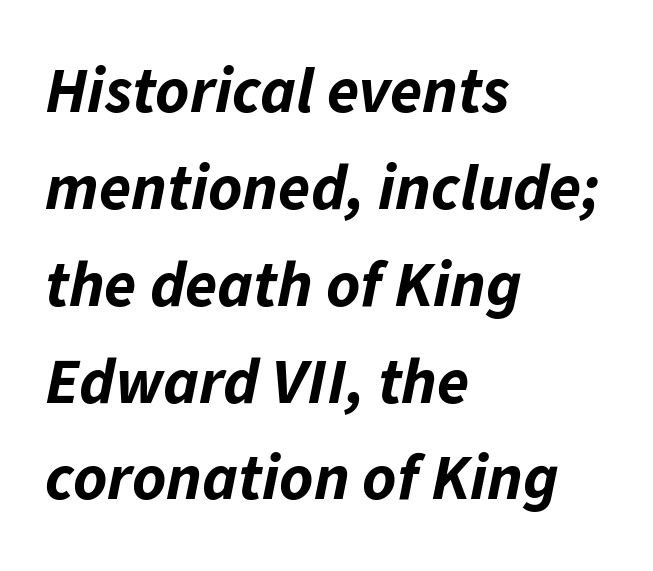
{"italic": "yes", "lean": "right", "slant_degrees": 11, "bold": "yes", "weight": "bold", "width": "normal", "stroke_contrast": "low", "x_height": "medium", "monospaced": "no", "underline": "no", "align": "left", "line_spacing": "normal", "line_spacing_ratio": 1.49, "letter_spacing": "normal", "letter_spacing_em": 0.0, "glyph_px": 65}
